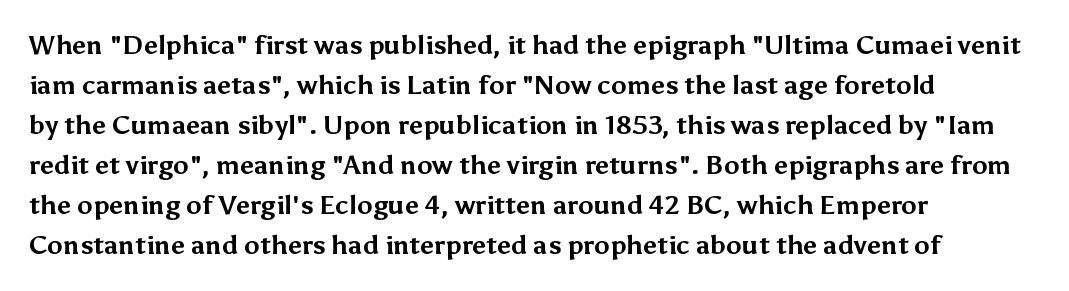
The letterforms sit shoulder to shoulder at normal distance. If you measured baseline to baseline, you'd find a middling distance. The specimen omits any rule beneath the text block's lines. These lines stack with their left ends in a neat column.
